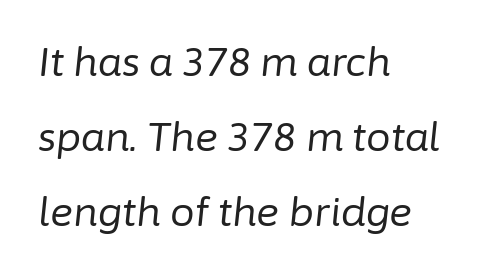
{"italic": "yes", "lean": "right", "slant_degrees": 6, "bold": "no", "weight": "regular", "width": "normal", "stroke_contrast": "low", "x_height": "medium", "monospaced": "no", "underline": "no", "align": "left", "line_spacing": "loose", "line_spacing_ratio": 1.92, "letter_spacing": "normal", "letter_spacing_em": 0.0, "glyph_px": 39}
